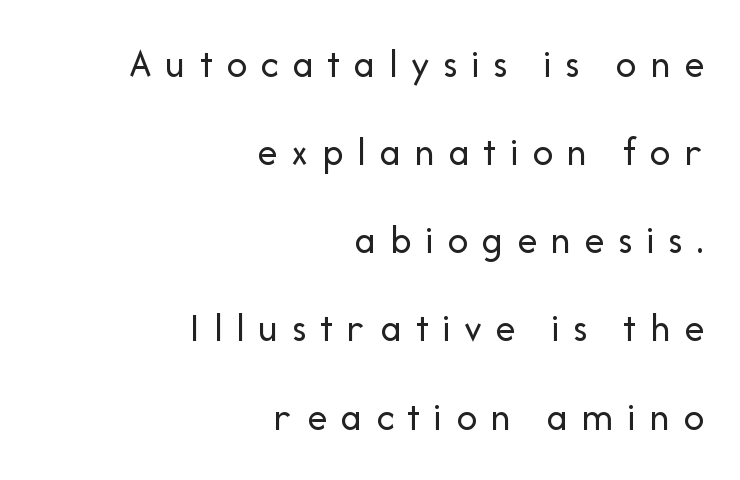
The passage shown has open, widely tracked lettering throughout. These lines are set flush right with a ragged left edge. The face used here is proportionally spaced, like ordinary book or web type. In terms of posture, this sample is upright. Grotesque or geometric, the face here clearly has no serifs. Weight: regular or lighter.
